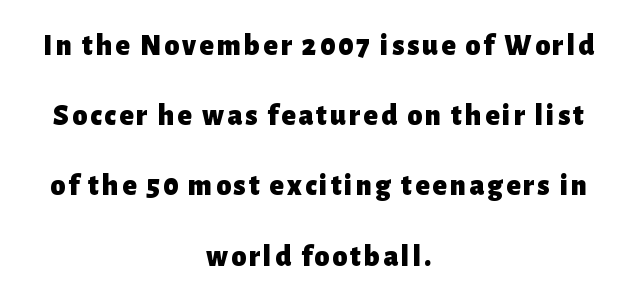
Classification — sans serif. A typesetter would call this proportional, since set widths differ per character. The foot of each line stays bare and open. Style check: upright.
